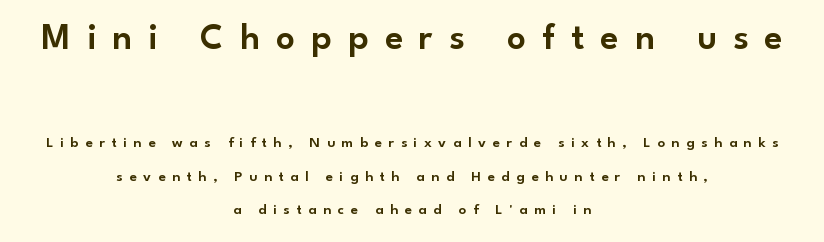
The image shows 37 px sans-serif type, upright; set centered, loose line spacing (2.25x), unusually wide letter spacing (+0.44 em), not underlined; the first (top) block is 2.47x larger; low stroke contrast and a small x-height.
